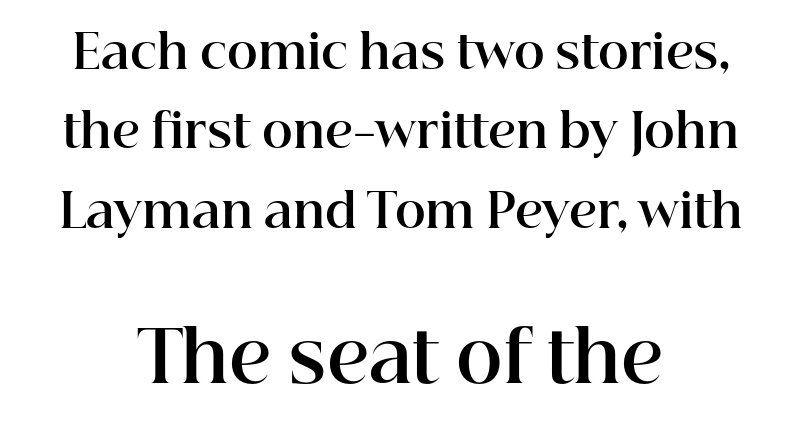
Q: Is the text bold? A: Yes.
Q: Is the text italic (slanted)? A: No, it is upright.
Q: Is the typeface a serif or a sans-serif typeface? A: Serif.
Q: Is the text underlined? A: No.
Q: How is the paragraph aligned? A: Centered.
Q: Is the spacing between letters normal or unusually wide? A: Normal.
Q: Is the spacing between lines tight, normal or loose? A: Normal.
Q: Which block of text is set in a larger size, the first (top) or the second (bottom)? A: The second (bottom) one.
Q: Width (condensed, normal, or wide)? A: Normal.
Q: Stroke contrast? A: High.
Q: x-height? A: Medium.
Q: Monospaced? A: No.
